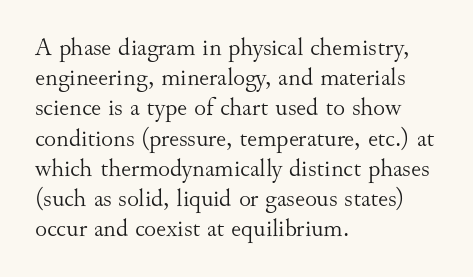
{"italic": "no", "bold": "no", "underline": "no", "align": "left", "line_spacing_ratio": 1.21, "letter_spacing": "normal", "letter_spacing_em": 0.0, "glyph_px": 25}
